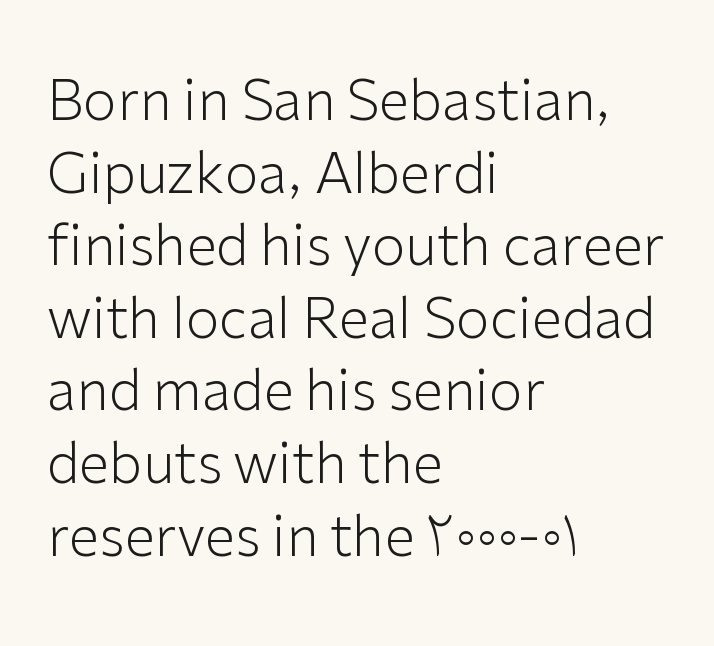
Q: Is the text bold? A: No.
Q: Is the text italic (slanted)? A: No, it is upright.
Q: Is the typeface a serif or a sans-serif typeface? A: Sans-serif.
Q: Is the text underlined? A: No.
Q: How is the paragraph aligned? A: Left-aligned.
Q: Is the spacing between letters normal or unusually wide? A: Normal.
Q: Is the spacing between lines tight, normal or loose? A: Normal.
Q: Width (condensed, normal, or wide)? A: Normal.
Q: Stroke contrast? A: Low.
Q: x-height? A: Medium.
Q: Monospaced? A: No.
